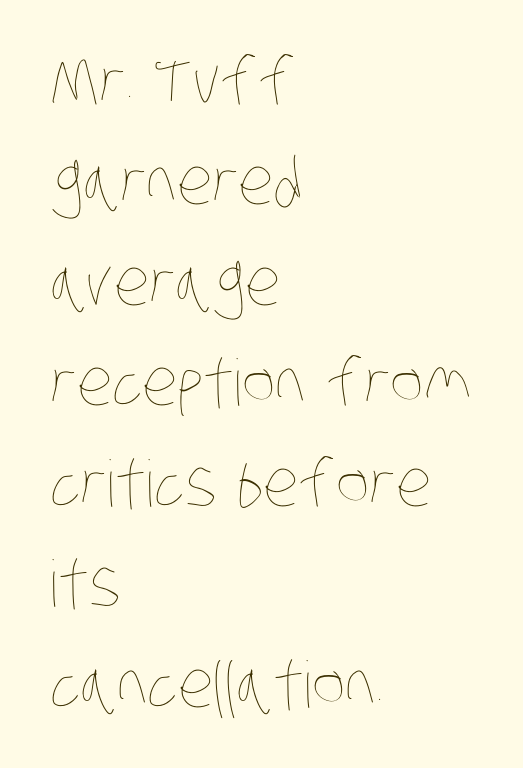
Q: Is the text bold? A: No.
Q: Is the text underlined? A: No.
Q: How is the paragraph aligned? A: Left-aligned.
Q: Is the spacing between letters normal or unusually wide? A: Normal.
Q: Is the spacing between lines tight, normal or loose? A: Normal.
Q: Width (condensed, normal, or wide)? A: Condensed.
Q: Stroke contrast? A: Low.
Q: x-height? A: Large.
Q: Monospaced? A: No.
